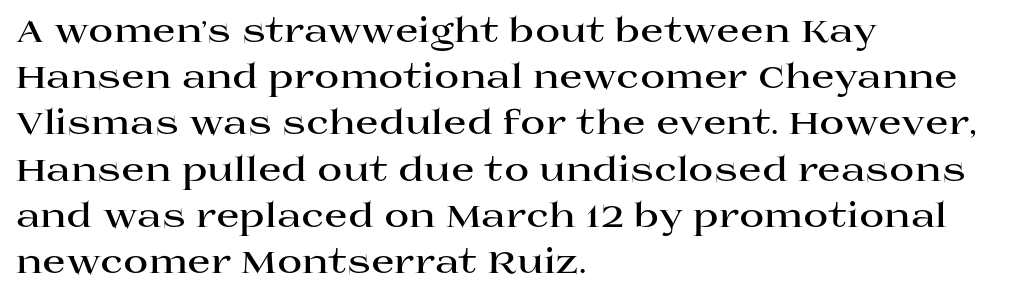
Q: Is the text bold? A: Yes.
Q: Is the text italic (slanted)? A: No, it is upright.
Q: Is the typeface a serif or a sans-serif typeface? A: Serif.
Q: Is the text underlined? A: No.
Q: How is the paragraph aligned? A: Left-aligned.
Q: Is the spacing between letters normal or unusually wide? A: Normal.
Q: Is the spacing between lines tight, normal or loose? A: Normal.
Q: Width (condensed, normal, or wide)? A: Wide.
Q: Stroke contrast? A: High.
Q: x-height? A: Large.
Q: Monospaced? A: No.
